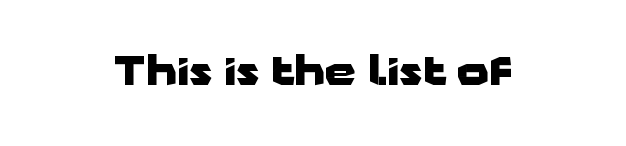
The typesetting leans heavy: a genuine bold. Type style note: lacks serifs. Does extra space separate the letters? No, they use regular spacing. Ordinary non-slanted type is in use. Note the varied advance widths — an 'i' is clearly narrower than an 'm'.
